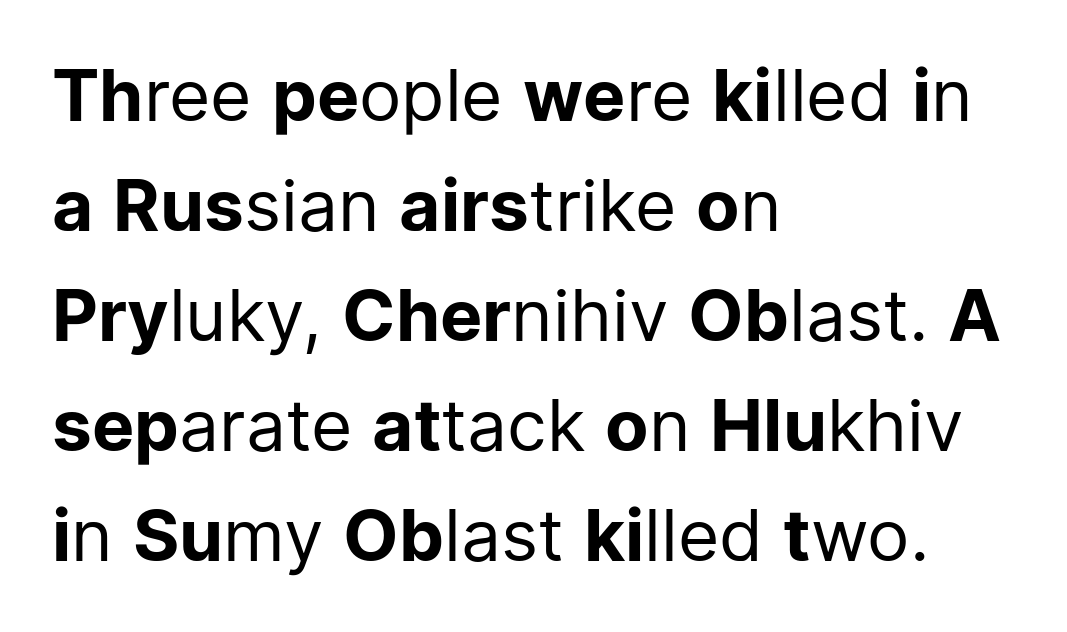
The image shows 71 px regular-weight sans-serif type, upright; set left-aligned, normal line spacing (1.55x), normal letter spacing, not underlined; low stroke contrast and a medium x-height.
